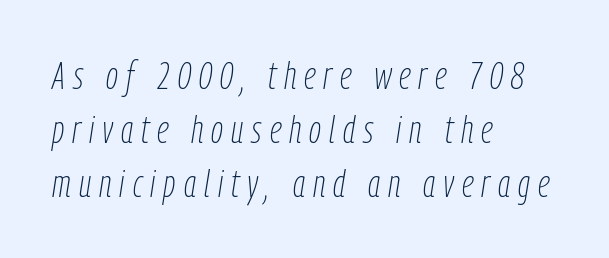
The specimen omits any rule beneath the text block's lines. Interline gaps are of average width in this sample. The passage shown is not bold in any degree. This sample has the flowing, uneven cadence of proportional lettering. Designer's note — italics engaged. Does extra space separate the letters? Yes, quite a lot of it.
